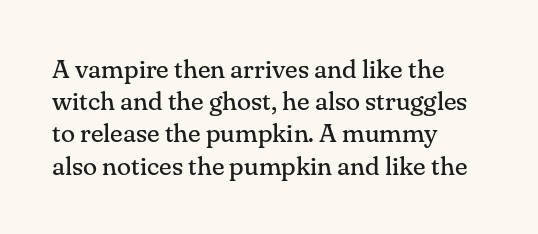
{"italic": "no", "bold": "no", "underline": "no", "align": "left", "line_spacing_ratio": 1.24, "letter_spacing": "normal", "letter_spacing_em": 0.0, "glyph_px": 26}
